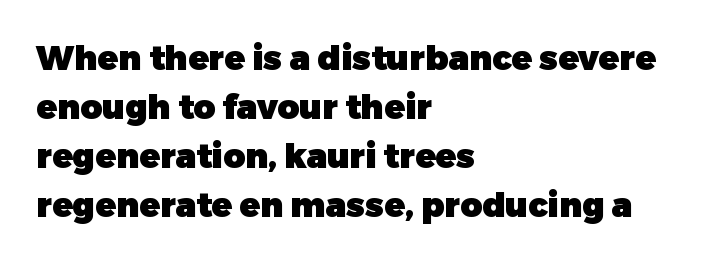
Q: Is the text bold? A: Yes.
Q: Is the text italic (slanted)? A: No, it is upright.
Q: Is the typeface a serif or a sans-serif typeface? A: Sans-serif.
Q: Is the text underlined? A: No.
Q: How is the paragraph aligned? A: Left-aligned.
Q: Is the spacing between letters normal or unusually wide? A: Normal.
Q: Is the spacing between lines tight, normal or loose? A: Normal.
Q: Width (condensed, normal, or wide)? A: Normal.
Q: Stroke contrast? A: Low.
Q: x-height? A: Medium.
Q: Monospaced? A: No.
